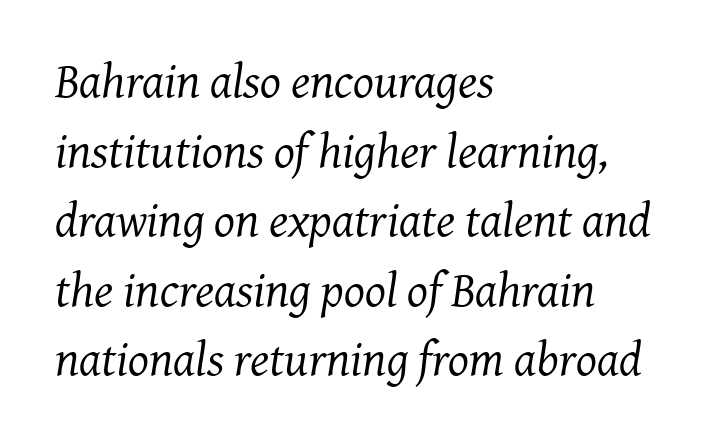
{"serif": "yes", "italic": "yes", "lean": "right", "slant_degrees": 7, "bold": "no", "weight": "regular", "width": "normal", "stroke_contrast": "medium", "x_height": "medium", "monospaced": "no", "underline": "no", "align": "left", "line_spacing": "normal", "line_spacing_ratio": 1.42, "letter_spacing": "normal", "letter_spacing_em": 0.0, "glyph_px": 49}
